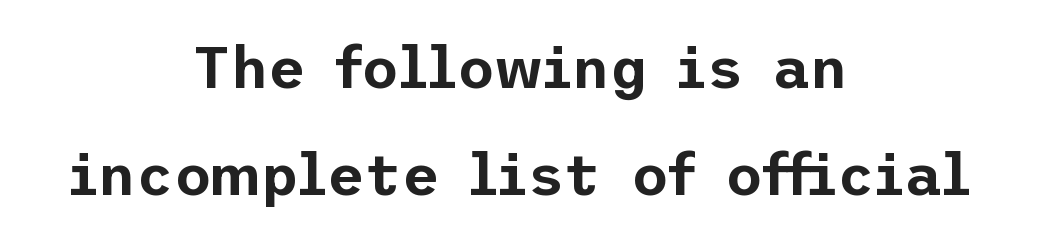
The image shows 58 px sans-serif type, upright; set centered, line spacing 1.85x, normal letter spacing, not underlined; low stroke contrast and a medium x-height.
